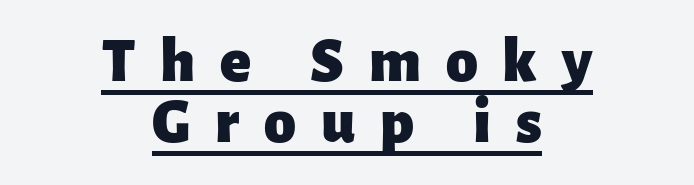
{"serif": "no", "italic": "no", "bold": "yes", "weight": "heavy", "width": "normal", "stroke_contrast": "low", "x_height": "medium", "monospaced": "no", "underline": "yes", "align": "center", "line_spacing": "tight", "line_spacing_ratio": 0.95, "letter_spacing": "wide", "letter_spacing_em": 0.39, "glyph_px": 64}
